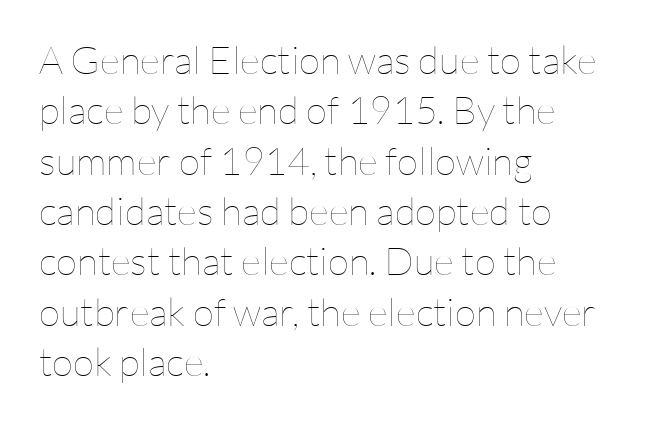
{"italic": "no", "bold": "no", "weight": "thin", "width": "normal", "stroke_contrast": "low", "x_height": "medium", "monospaced": "no", "underline": "no", "align": "left", "line_spacing": "normal", "line_spacing_ratio": 1.29, "letter_spacing": "normal", "letter_spacing_em": 0.0, "glyph_px": 39}
